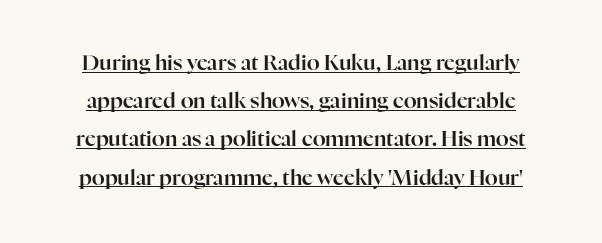
{"italic": "no", "underline": "yes", "line_spacing_ratio": 1.82, "letter_spacing": "normal", "letter_spacing_em": 0.0, "glyph_px": 21}
